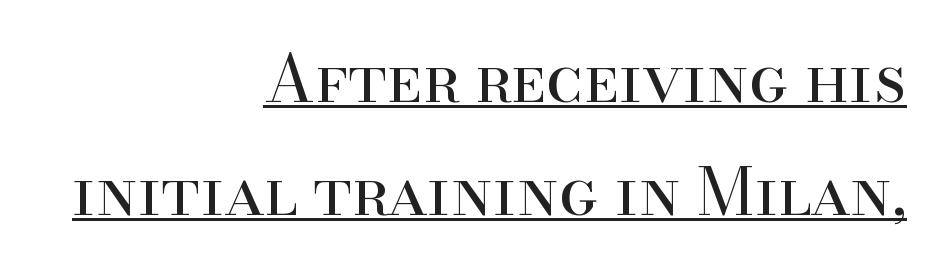
Where is the straight margin? On the right. Stroke terminals: seriffed. Think of a printed novel: that variable character pitch is what you see here. Observe the ordinary spacing: letters are neighbours, not strangers. Vertical stems look standard width or narrower in stroke.
